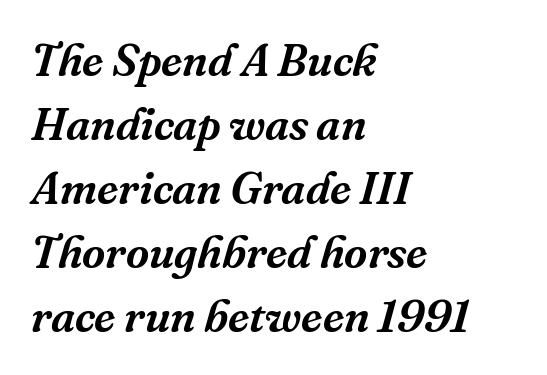
Q: Is the text italic (slanted)? A: Yes, it leans right by about 16 degrees.
Q: Is the typeface a serif or a sans-serif typeface? A: Serif.
Q: Is the text underlined? A: No.
Q: How is the paragraph aligned? A: Left-aligned.
Q: Is the spacing between letters normal or unusually wide? A: Normal.
Q: Is the spacing between lines tight, normal or loose? A: Normal.
Q: Width (condensed, normal, or wide)? A: Normal.
Q: Stroke contrast? A: Medium.
Q: x-height? A: Medium.
Q: Monospaced? A: No.
